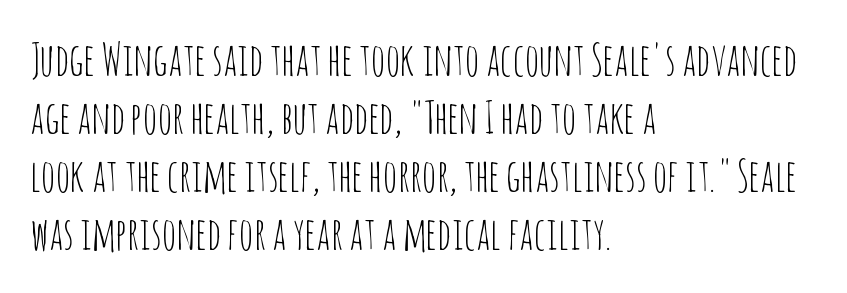
{"serif": "no", "italic": "no", "bold": "no", "weight": "thin", "width": "condensed", "stroke_contrast": "low", "x_height": "large", "monospaced": "no", "underline": "no", "align": "left", "line_spacing": "normal", "line_spacing_ratio": 1.29, "letter_spacing": "normal", "letter_spacing_em": 0.0, "glyph_px": 45}
